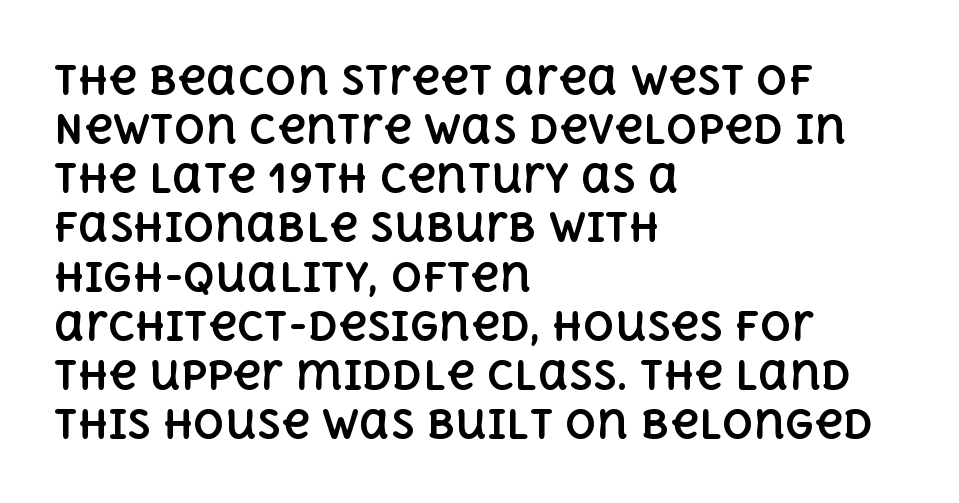
Type without underlining. In terms of leading, this rendering sits right in the middle. A typesetter would mark this as roman, not italic. Inter-character spacing is left at the font's built-in metrics. The sample has been set heavy, in full bold. A typesetter would call this proportional, since set widths differ per character.
